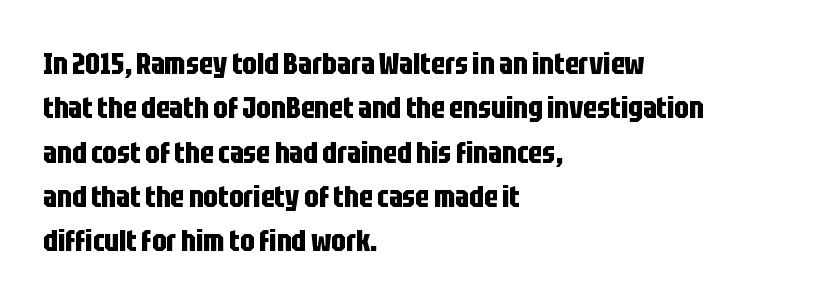
{"serif": "no", "italic": "no", "bold": "yes", "weight": "bold", "width": "condensed", "stroke_contrast": "low", "x_height": "large", "monospaced": "no", "underline": "no", "align": "left", "line_spacing": "normal", "line_spacing_ratio": 1.43, "letter_spacing": "normal", "letter_spacing_em": 0.0, "glyph_px": 31}
